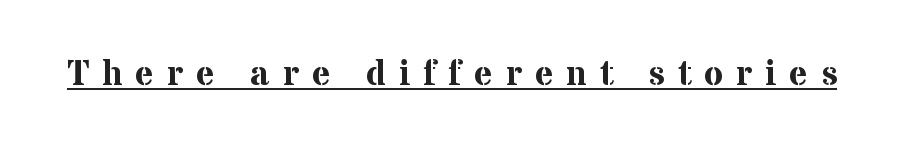
Q: Is the text bold? A: Yes.
Q: Is the text italic (slanted)? A: No, it is upright.
Q: Is the typeface a serif or a sans-serif typeface? A: Serif.
Q: Is the text underlined? A: Yes.
Q: Is the spacing between letters normal or unusually wide? A: Unusually wide.
Q: Width (condensed, normal, or wide)? A: Normal.
Q: Stroke contrast? A: Medium.
Q: x-height? A: Medium.
Q: Monospaced? A: No.
